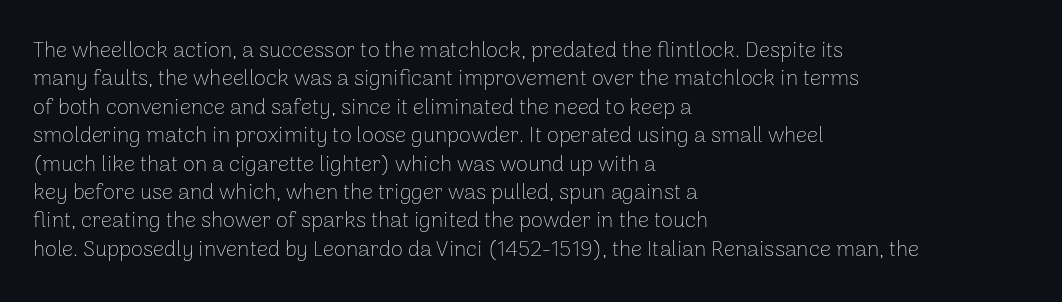
Rule under the text: the space is simply empty. Honestly, the letter spacing is just normal — you wouldn't notice it. The font's upright variant was chosen for this text. The strokes are not fattened; the text isn't bold. Layout note: lines flush left. The designer left line spacing at the default.
